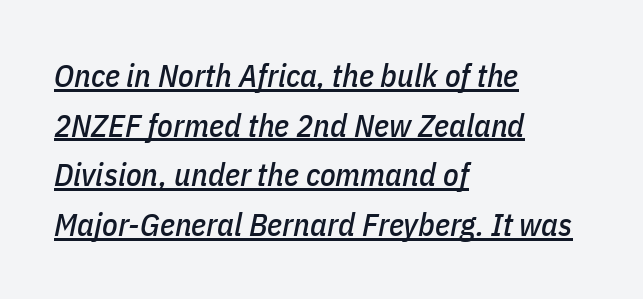
The image shows 32 px condensed type, italic (leaning right); set left-aligned, normal line spacing (1.55x), normal letter spacing, underlined; low stroke contrast and a medium x-height.
